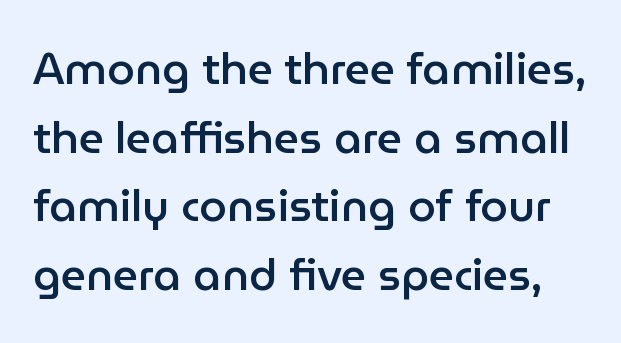
The image shows 44 px semibold sans-serif type, upright; set normal line spacing (1.56x), normal letter spacing, not underlined; low stroke contrast and a medium x-height.
